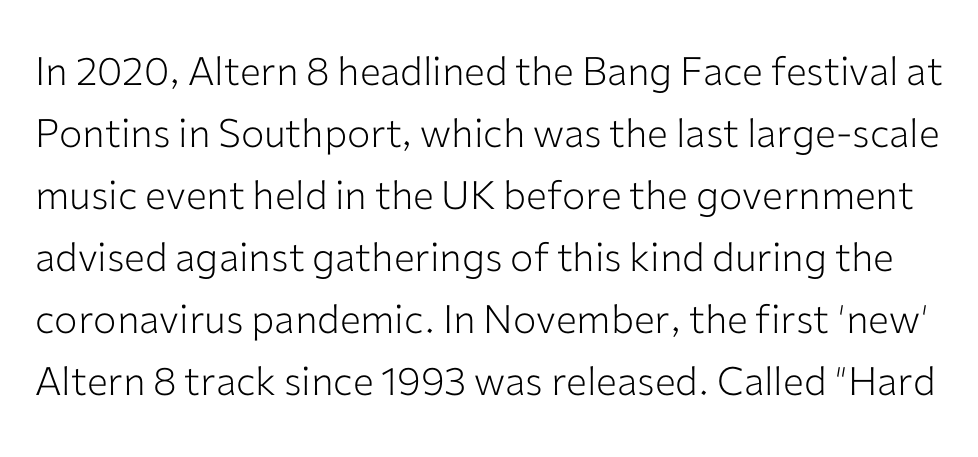
{"serif": "no", "italic": "no", "bold": "no", "weight": "light", "width": "normal", "stroke_contrast": "low", "x_height": "medium", "monospaced": "no", "underline": "no", "line_spacing": "normal", "line_spacing_ratio": 1.59, "letter_spacing": "normal", "letter_spacing_em": 0.0, "glyph_px": 39}
